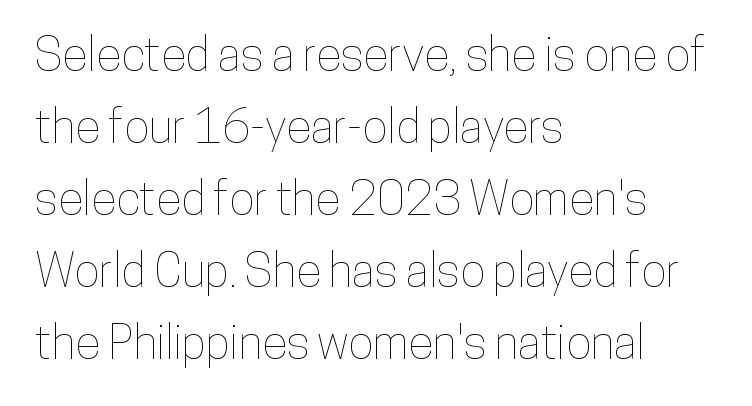
The strip under each line holds only bare page. Note the varied advance widths — an 'i' is clearly narrower than an 'm'. Does the copy run flush right? No — it runs flush left. How would I describe the line gaps? Plain and ordinary. Do the letters lean? They stand straight. The type is set solid horizontally, with unmodified tracking.
